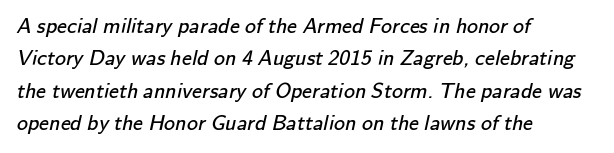
Q: Is the text bold? A: No.
Q: Is the text underlined? A: No.
Q: How is the paragraph aligned? A: Left-aligned.
Q: Is the spacing between letters normal or unusually wide? A: Normal.
Q: Is the spacing between lines tight, normal or loose? A: Normal.
